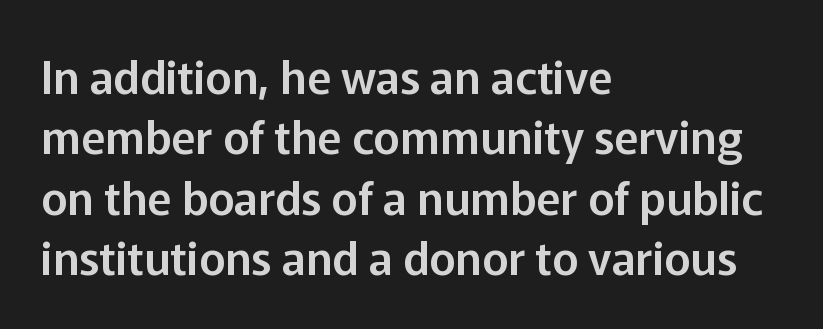
The image shows 45 px sans-serif type, upright; set left-aligned, normal line spacing (1.34x), normal letter spacing, not underlined; low stroke contrast and a medium x-height.
